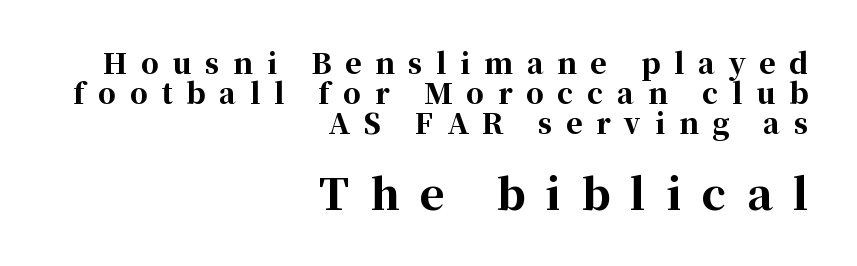
Students, observe: this is what under-led, compact text looks like. Someone cranked the tracking dial way up on this one. The compositor pushed each line to the right boundary. Note: serifs present on the glyphs.
